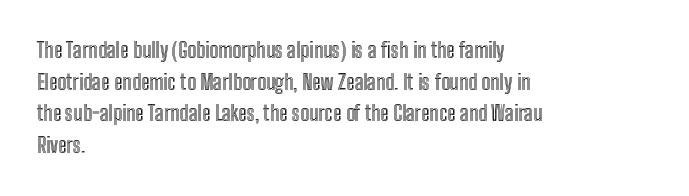
Q: Is the text italic (slanted)? A: No, it is upright.
Q: Is the text underlined? A: No.
Q: How is the paragraph aligned? A: Left-aligned.
Q: Is the spacing between letters normal or unusually wide? A: Normal.
Q: Is the spacing between lines tight, normal or loose? A: Normal.
